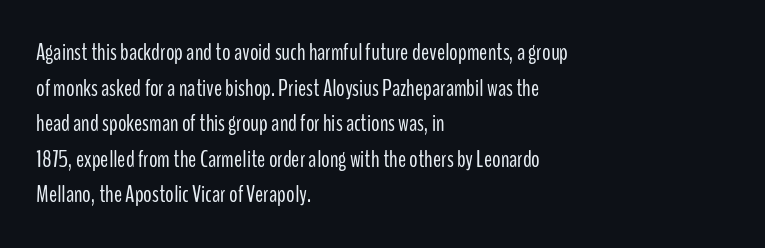
The image shows 24 px text type, upright; set left-aligned, normal line spacing (1.48x), normal letter spacing, not underlined.
